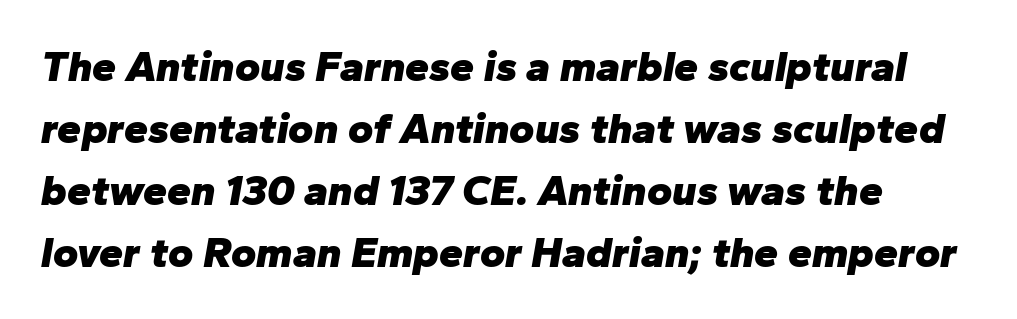
{"italic": "yes", "lean": "right", "slant_degrees": 10, "bold": "yes", "weight": "heavy", "width": "normal", "stroke_contrast": "low", "x_height": "medium", "monospaced": "no", "underline": "no", "line_spacing": "normal", "line_spacing_ratio": 1.44, "letter_spacing": "normal", "letter_spacing_em": 0.0, "glyph_px": 43}
